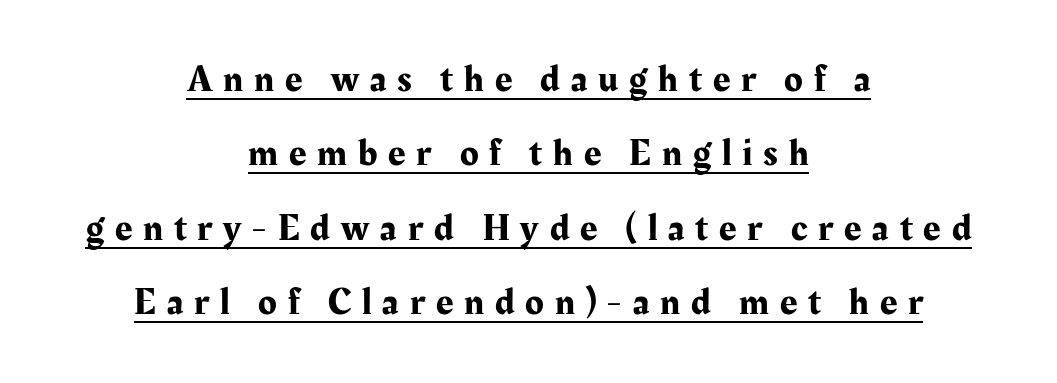
Short and long lines alike share a common midpoint. I'd call this a serif setting — the letters wear small feet. The passage shown is typed in a proportional face where columns would drift. Every word sits above its own underline.
